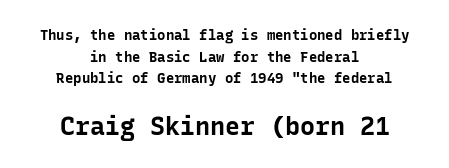
Q: Is the text bold? A: Yes.
Q: Is the text italic (slanted)? A: No, it is upright.
Q: Is the text underlined? A: No.
Q: How is the paragraph aligned? A: Centered.
Q: Is the spacing between letters normal or unusually wide? A: Normal.
Q: Is the spacing between lines tight, normal or loose? A: Normal.
Q: Which block of text is set in a larger size, the first (top) or the second (bottom)? A: The second (bottom) one.
